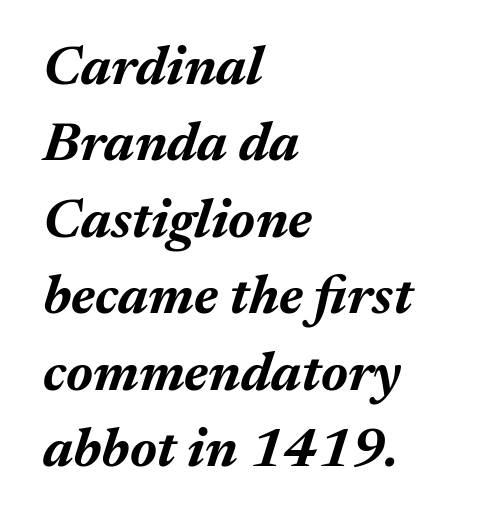
The image shows 55 px bold type, italic (leaning right); set left-aligned, normal line spacing (1.39x), normal letter spacing, not underlined; medium stroke contrast and a medium x-height.
